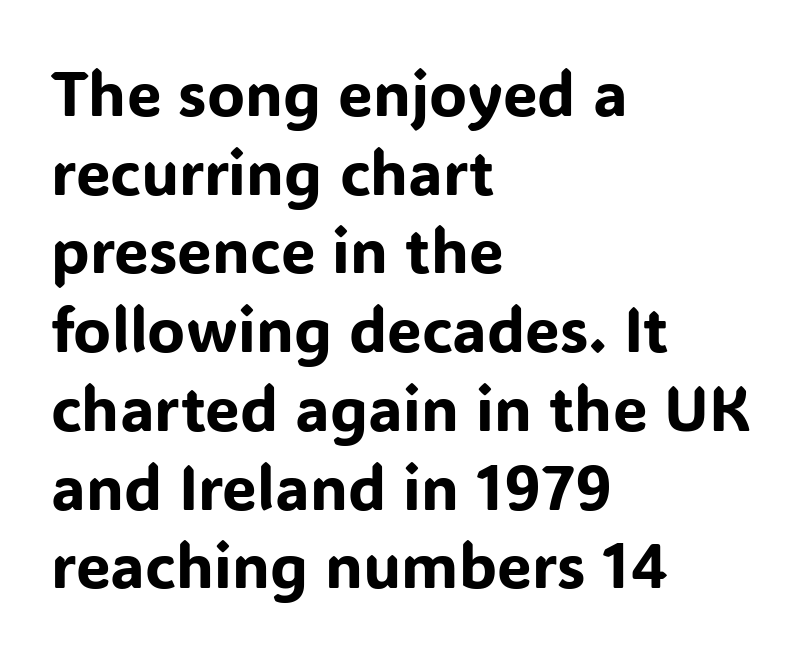
In terms of posture, this sample is upright. The rendering uses natural spacing where letterforms have individual widths. Font category for this specimen: sans-serif. How would I describe the line gaps? Plain and ordinary.
